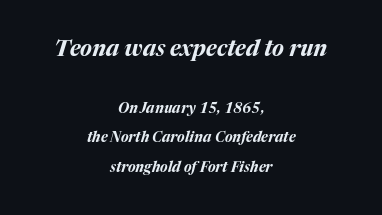
Q: Is the text bold? A: Yes.
Q: Is the text italic (slanted)? A: Yes, it leans right by about 17 degrees.
Q: Is the text underlined? A: No.
Q: How is the paragraph aligned? A: Centered.
Q: Is the spacing between letters normal or unusually wide? A: Normal.
Q: Is the spacing between lines tight, normal or loose? A: Loose.
Q: Which block of text is set in a larger size, the first (top) or the second (bottom)? A: The first (top) one.
